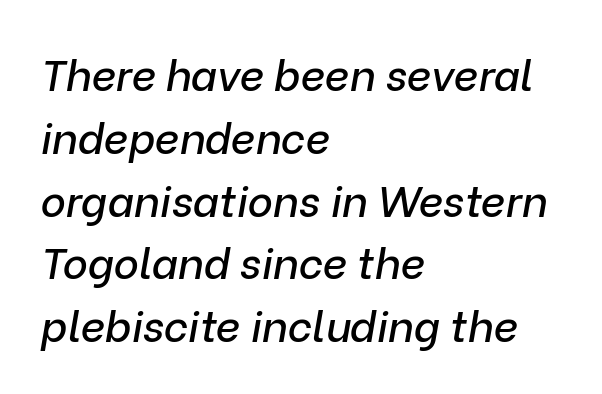
Q: Is the text italic (slanted)? A: Yes, it leans right by about 9 degrees.
Q: Is the text underlined? A: No.
Q: How is the paragraph aligned? A: Left-aligned.
Q: Is the spacing between letters normal or unusually wide? A: Normal.
Q: Is the spacing between lines tight, normal or loose? A: Normal.
Q: Width (condensed, normal, or wide)? A: Normal.
Q: Stroke contrast? A: Low.
Q: x-height? A: Medium.
Q: Monospaced? A: No.
